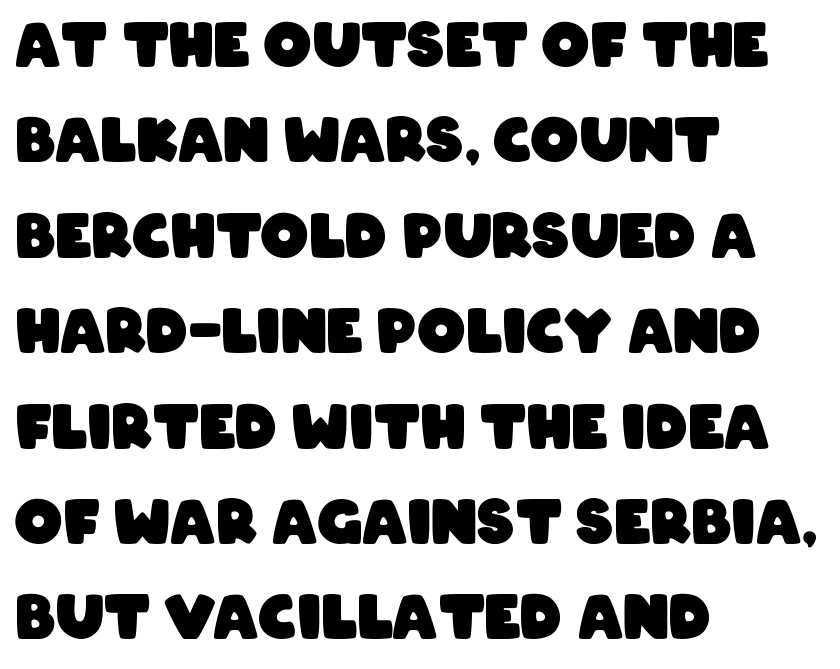
Q: Is the text bold? A: Yes.
Q: Is the typeface a serif or a sans-serif typeface? A: Sans-serif.
Q: Is the text underlined? A: No.
Q: How is the paragraph aligned? A: Left-aligned.
Q: Is the spacing between letters normal or unusually wide? A: Normal.
Q: Is the spacing between lines tight, normal or loose? A: Normal.
Q: Width (condensed, normal, or wide)? A: Condensed.
Q: Stroke contrast? A: Low.
Q: x-height? A: Large.
Q: Monospaced? A: No.
